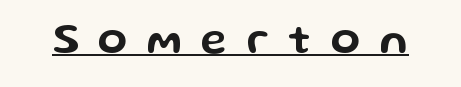
Q: Is the text italic (slanted)? A: No, it is upright.
Q: Is the typeface a serif or a sans-serif typeface? A: Sans-serif.
Q: Is the text underlined? A: Yes.
Q: Is the spacing between letters normal or unusually wide? A: Unusually wide.
Q: Width (condensed, normal, or wide)? A: Wide.
Q: Stroke contrast? A: Low.
Q: x-height? A: Medium.
Q: Monospaced? A: No.
